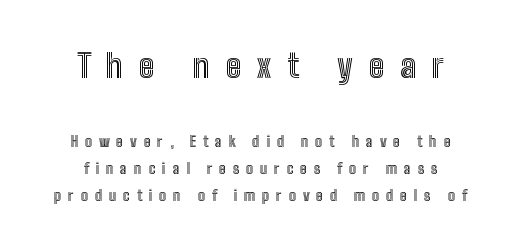
The rendering uses a large line-height, opening up the rows. How are the letters spaced? Widely, with obvious added tracking. This is the regular roman posture of the typeface. Character widths vary here, with narrow letters taking less room than wide ones.
